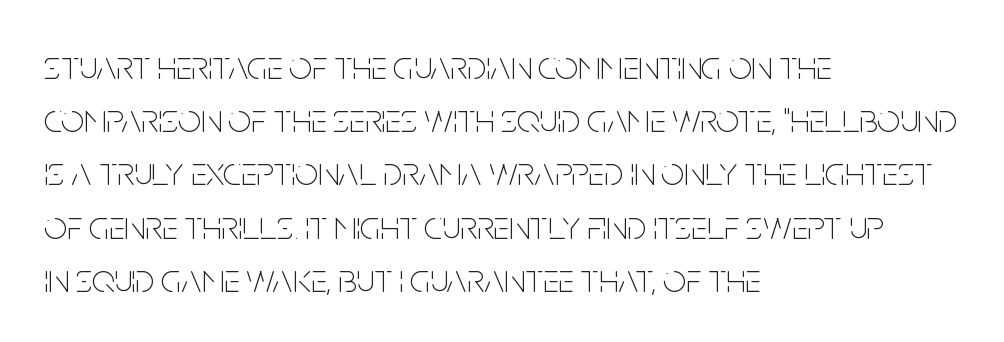
Q: Is the text bold? A: No.
Q: Is the text italic (slanted)? A: No, it is upright.
Q: Is the typeface a serif or a sans-serif typeface? A: Sans-serif.
Q: Is the text underlined? A: No.
Q: How is the paragraph aligned? A: Left-aligned.
Q: Is the spacing between letters normal or unusually wide? A: Normal.
Q: Is the spacing between lines tight, normal or loose? A: Normal.
Q: Width (condensed, normal, or wide)? A: Condensed.
Q: Stroke contrast? A: Low.
Q: x-height? A: Large.
Q: Monospaced? A: No.
